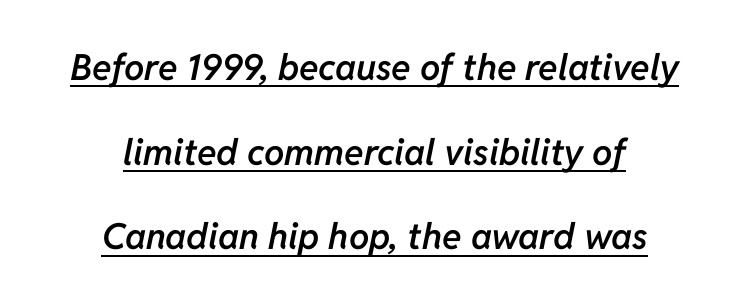
{"italic": "yes", "lean": "right", "slant_degrees": 11, "bold": "semi", "weight": "semibold", "width": "normal", "stroke_contrast": "low", "x_height": "medium", "monospaced": "no", "underline": "yes", "align": "center", "line_spacing": "loose", "line_spacing_ratio": 2.35, "letter_spacing": "normal", "letter_spacing_em": 0.0, "glyph_px": 36}
